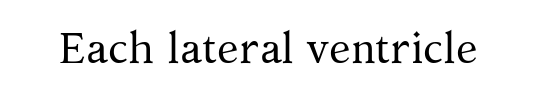
Q: Is the text bold? A: No.
Q: Is the text italic (slanted)? A: No, it is upright.
Q: Is the typeface a serif or a sans-serif typeface? A: Serif.
Q: Is the text underlined? A: No.
Q: Is the spacing between letters normal or unusually wide? A: Normal.
Q: Width (condensed, normal, or wide)? A: Normal.
Q: Stroke contrast? A: Medium.
Q: x-height? A: Medium.
Q: Monospaced? A: No.
